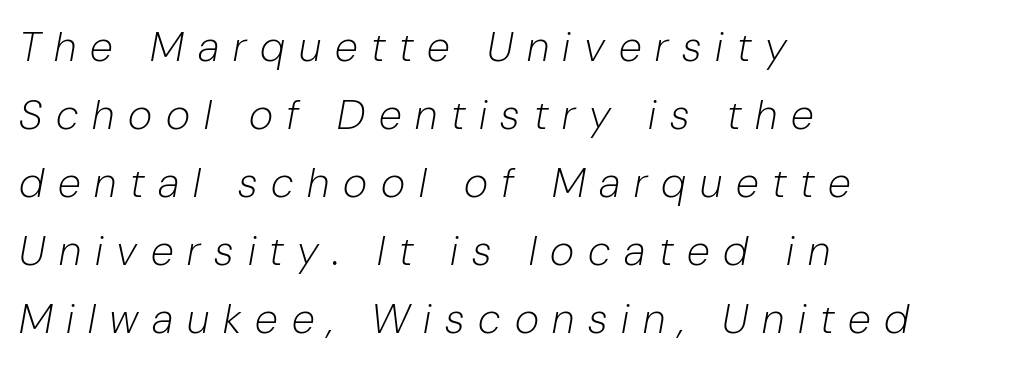
Q: Is the text bold? A: No.
Q: Is the text italic (slanted)? A: Yes, it leans right by about 10 degrees.
Q: Is the text underlined? A: No.
Q: How is the paragraph aligned? A: Left-aligned.
Q: Is the spacing between letters normal or unusually wide? A: Unusually wide.
Q: Is the spacing between lines tight, normal or loose? A: Normal.
Q: Width (condensed, normal, or wide)? A: Normal.
Q: Stroke contrast? A: Low.
Q: x-height? A: Medium.
Q: Monospaced? A: No.
